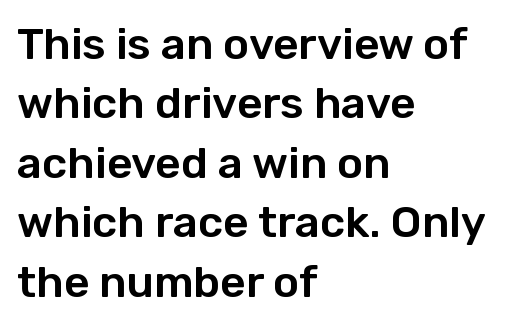
Q: Is the text italic (slanted)? A: No, it is upright.
Q: Is the typeface a serif or a sans-serif typeface? A: Sans-serif.
Q: Is the text underlined? A: No.
Q: How is the paragraph aligned? A: Left-aligned.
Q: Is the spacing between letters normal or unusually wide? A: Normal.
Q: Is the spacing between lines tight, normal or loose? A: Normal.
Q: Width (condensed, normal, or wide)? A: Normal.
Q: Stroke contrast? A: Low.
Q: x-height? A: Medium.
Q: Monospaced? A: No.
